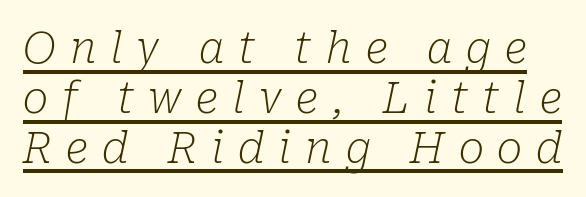
The tracking reads as deliberately expanded to a designer's eye. The weight would be labelled regular, book, light, or lighter still. Think of a printed novel: that variable character pitch is what you see here. The specimen includes a rule beneath the text block's lines. Letterform terminals end in serifs throughout the passage. The whole block is typeset with a tilt.
